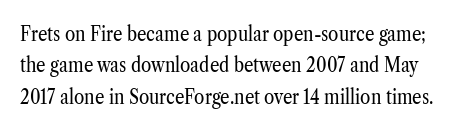
{"italic": "no", "bold": "no", "underline": "no", "line_spacing": "normal", "line_spacing_ratio": 1.49, "letter_spacing": "normal", "letter_spacing_em": 0.0, "glyph_px": 21}
